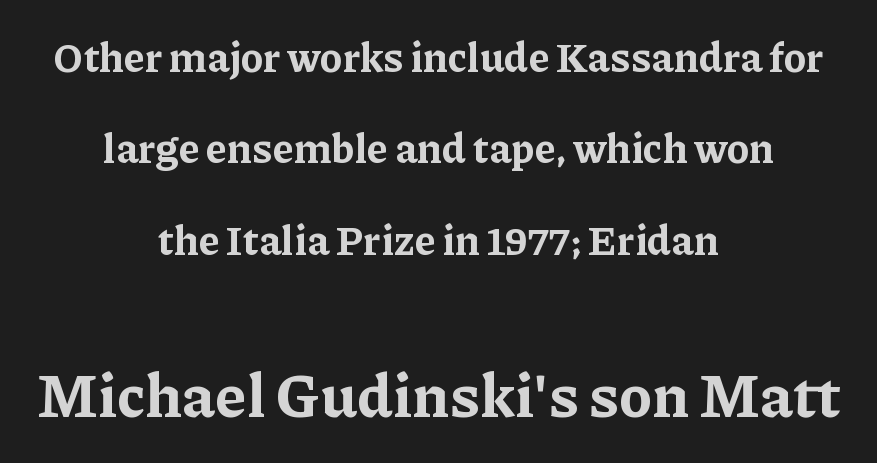
{"serif": "yes", "italic": "no", "bold": "yes", "weight": "bold", "width": "normal", "stroke_contrast": "low", "x_height": "medium", "monospaced": "no", "underline": "no", "align": "center", "line_spacing": "loose", "line_spacing_ratio": 2.23, "letter_spacing": "normal", "letter_spacing_em": 0.0, "larger_block": "second", "size_ratio": 1.49, "glyph_px": 61}
